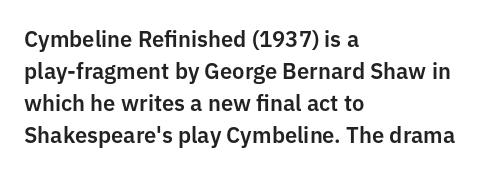
The image shows 22 px text type, upright; set left-aligned, normal line spacing (1.45x), normal letter spacing, not underlined.
